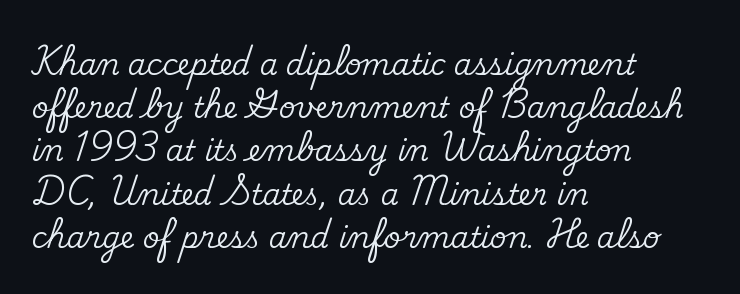
{"width": "normal", "stroke_contrast": "medium", "x_height": "small", "monospaced": "no", "underline": "no", "align": "left", "line_spacing": "normal", "line_spacing_ratio": 1.49, "letter_spacing": "normal", "letter_spacing_em": 0.0, "glyph_px": 29}
